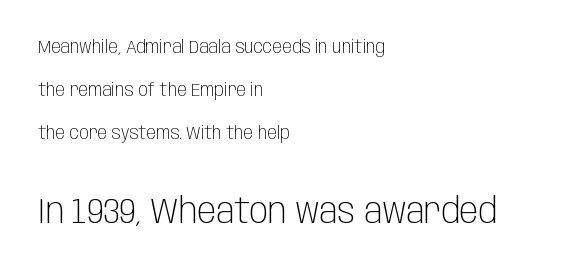
Every stem runs plumb, perpendicular to the baseline. The more generous point size was reserved for the lower chunk. The lines are spread far apart with generous leading. Caption: multi-line text, flush left, ragged right. Are there feet on the stems? There aren't — it's a sans.
